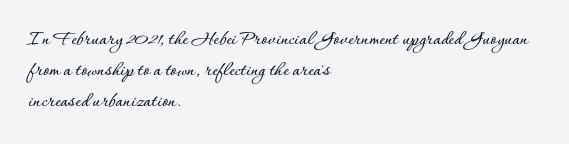
{"underline": "no", "align": "left", "line_spacing": "normal", "line_spacing_ratio": 1.47, "letter_spacing": "normal", "letter_spacing_em": 0.0, "glyph_px": 21}
